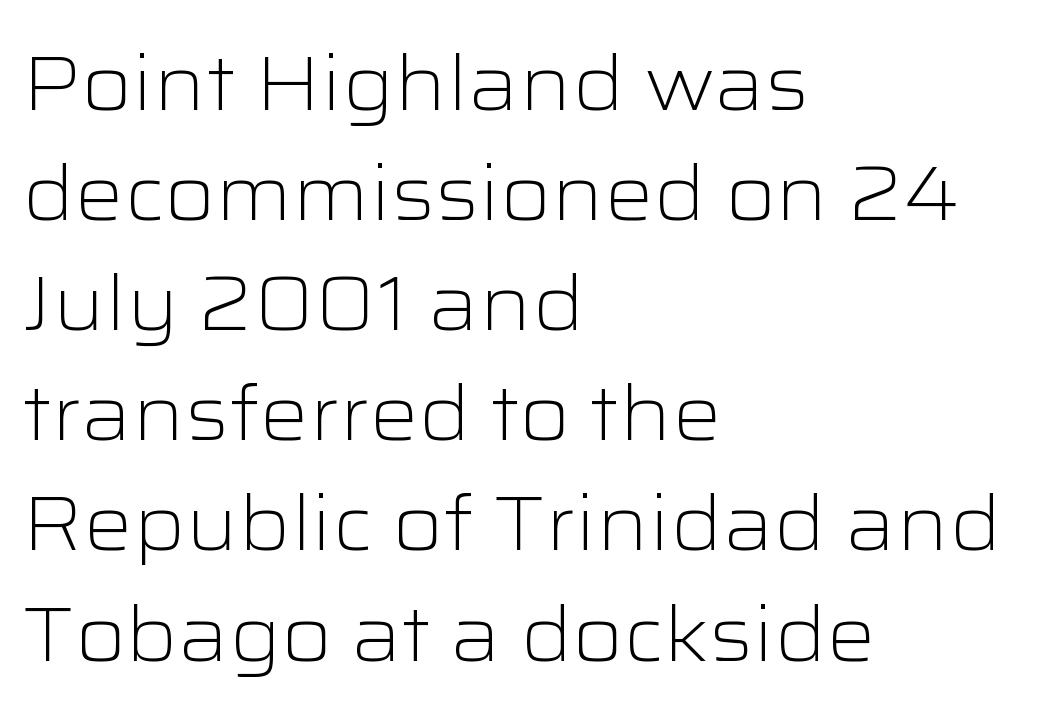
Underlining? Definitely not there. This rendering leaves character spacing at its baseline value. The passage shown is typed in a proportional face where columns would drift. Normally led — the rows are evenly, conventionally spaced. If you drew a line through each stem, it would be perfectly vertical. Letterform terminals end flat and unadorned throughout the passage.
